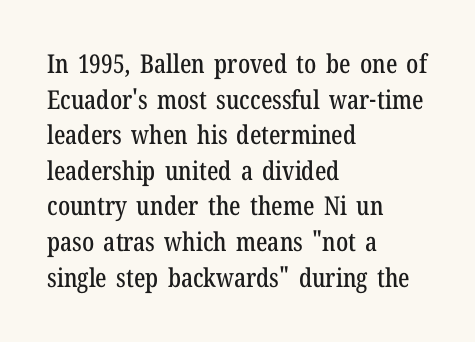
{"italic": "no", "underline": "no", "align": "left", "line_spacing": "normal", "line_spacing_ratio": 1.37, "letter_spacing": "normal", "letter_spacing_em": 0.0, "glyph_px": 26}
